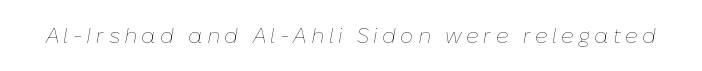
{"italic": "yes", "lean": "right", "slant_degrees": 10, "bold": "no", "underline": "no", "letter_spacing": "wide", "letter_spacing_em": 0.21, "glyph_px": 21}
